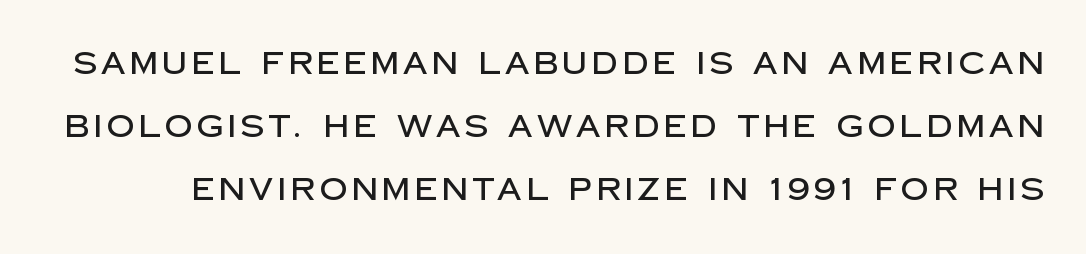
How would I describe the line gaps? Wide and relaxed. Character widths vary here, with narrow letters taking less room than wide ones. The string is rendered with underlining switched off. This is sans-serif lettering, the kind often seen on screens and signage. This is roman type, the default non-slanted kind.
